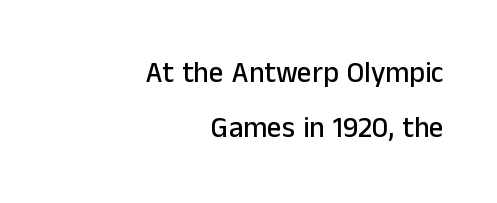
This is roman type, the default non-slanted kind. Just letters on the line, the space beneath them empty. You could not count columns in this text — the font is proportionally spaced. Is the letter spacing exaggerated? No — it looks like the ordinary default. The letters carry no serifs — their stems end cleanly without finishing strokes. This rendering uses right alignment, leaving the left contour irregular.
